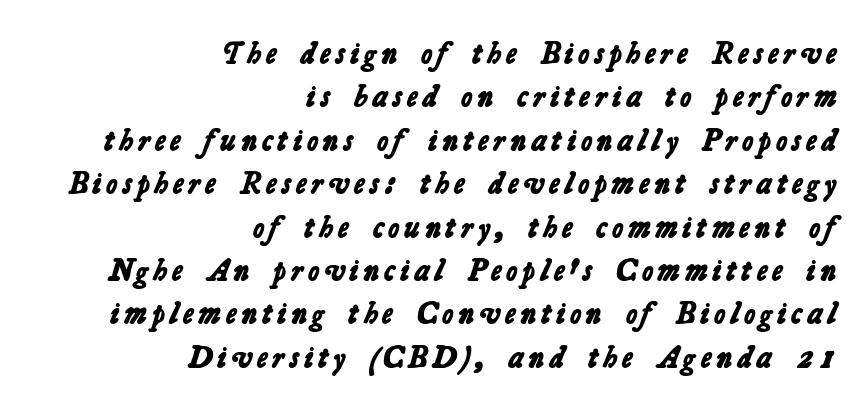
Q: Is the text bold? A: Yes.
Q: Is the typeface a serif or a sans-serif typeface? A: Sans-serif.
Q: Is the text underlined? A: No.
Q: How is the paragraph aligned? A: Right-aligned.
Q: Is the spacing between lines tight, normal or loose? A: Normal.
Q: Width (condensed, normal, or wide)? A: Normal.
Q: Stroke contrast? A: Low.
Q: x-height? A: Medium.
Q: Monospaced? A: No.
